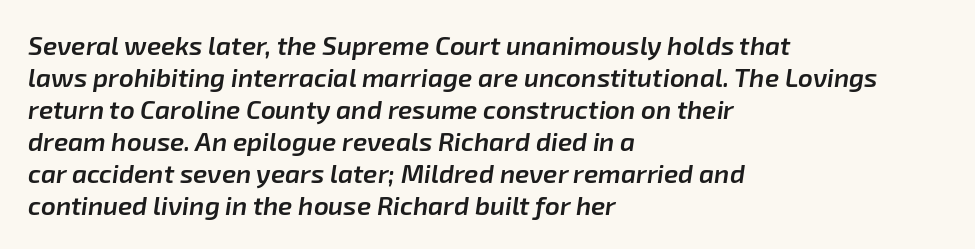
Q: Is the text bold? A: Semi-bold.
Q: Is the text italic (slanted)? A: Yes, it leans right by about 8 degrees.
Q: Is the text underlined? A: No.
Q: How is the paragraph aligned? A: Left-aligned.
Q: Is the spacing between letters normal or unusually wide? A: Normal.
